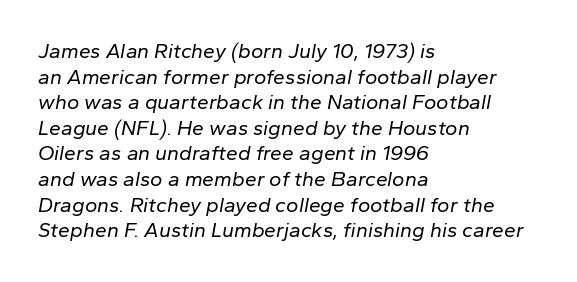
Emphasis-style slanted type is in use. How are the letters spaced? Ordinarily, with no added tracking. One-word summary of the alignment: left. The weight tops out at a normal text grade. This rendering features lettering with no underline.
